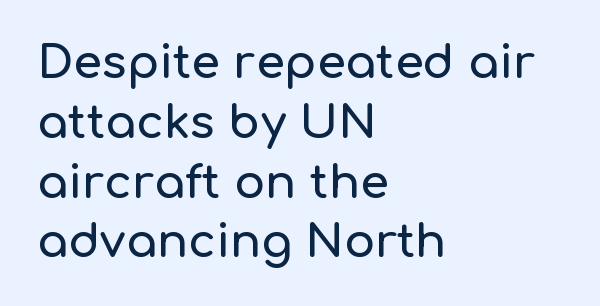
{"serif": "no", "italic": "no", "width": "normal", "stroke_contrast": "low", "x_height": "medium", "monospaced": "no", "underline": "no", "align": "left", "line_spacing": "normal", "line_spacing_ratio": 1.3, "letter_spacing": "normal", "letter_spacing_em": 0.0, "glyph_px": 46}
